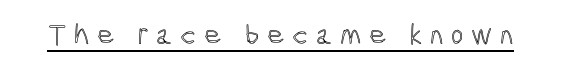
The image shows 30 px condensed type, upright; set unusually wide letter spacing (+0.25 em), underlined; a medium x-height.
